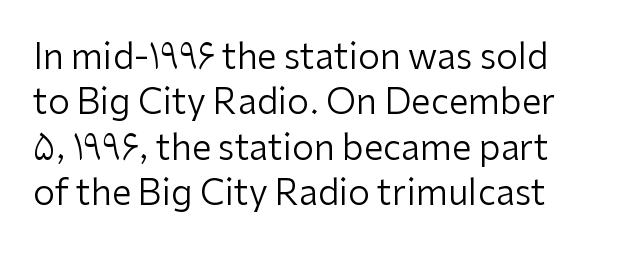
{"serif": "no", "italic": "no", "bold": "no", "weight": "regular", "width": "normal", "stroke_contrast": "low", "x_height": "medium", "monospaced": "no", "underline": "no", "line_spacing": "normal", "line_spacing_ratio": 1.3, "letter_spacing": "normal", "letter_spacing_em": 0.0, "glyph_px": 35}
